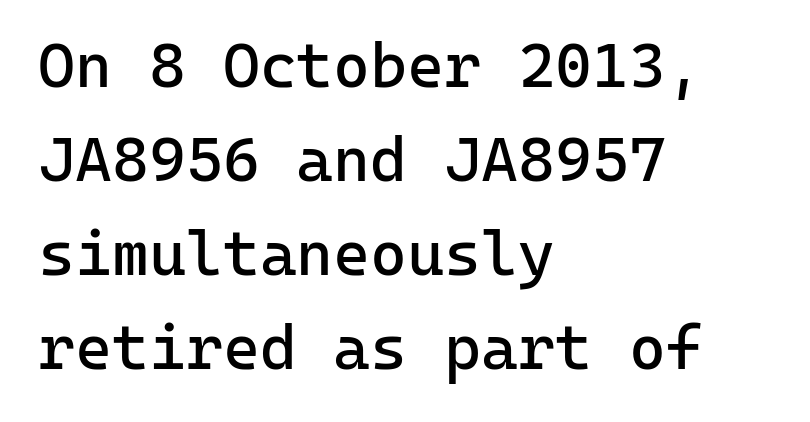
The lines sit at an ordinary, default distance from one another. The gaps between neighbouring characters are ordinary and unremarkable. The glyphs are unaccompanied by any horizontal stroke below them. This sample uses a sans-serif face.
